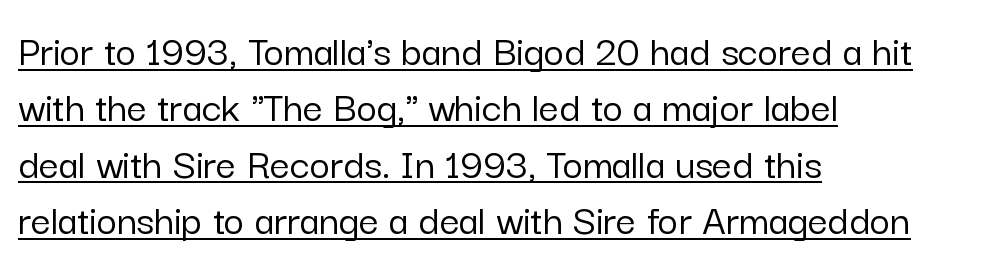
{"serif": "no", "italic": "no", "width": "normal", "stroke_contrast": "low", "x_height": "medium", "monospaced": "no", "underline": "yes", "align": "left", "line_spacing": "normal", "line_spacing_ratio": 1.28, "letter_spacing": "normal", "letter_spacing_em": 0.0, "glyph_px": 44}
